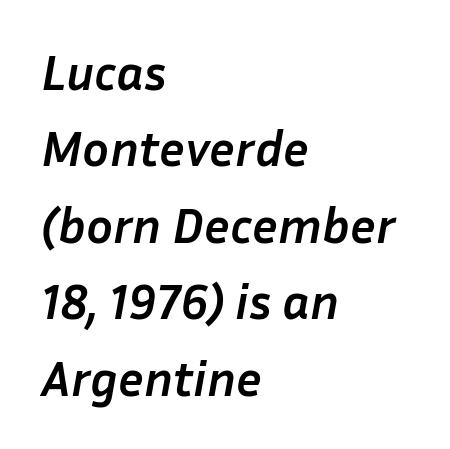
Short and long lines alike share a common starting point at left. Interline gaps are of average width in this sample. Is the letter spacing exaggerated? No — it looks like the ordinary default. Underlining? Definitely not there.
